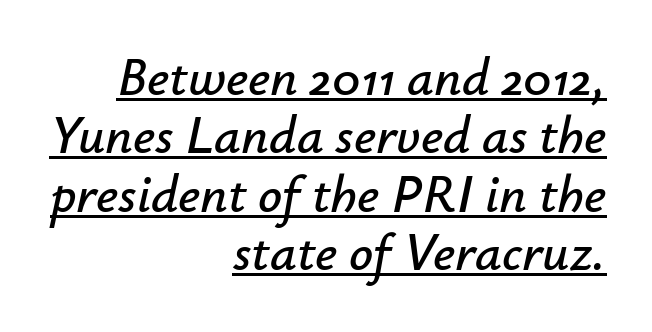
Q: Is the text italic (slanted)? A: Yes, it leans right by about 12 degrees.
Q: Is the text underlined? A: Yes.
Q: How is the paragraph aligned? A: Right-aligned.
Q: Is the spacing between letters normal or unusually wide? A: Normal.
Q: Is the spacing between lines tight, normal or loose? A: Tight.
Q: Width (condensed, normal, or wide)? A: Normal.
Q: Stroke contrast? A: Low.
Q: x-height? A: Small.
Q: Monospaced? A: No.
